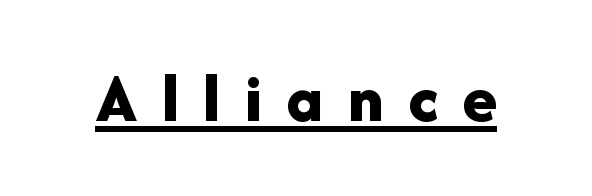
Descenders here cross a horizontal rule under the line. Inter-character spacing is expanded well beyond the font's built-in metrics. The letters stand straight up with perfectly vertical stems. Serifs: no, the terminals of the letterforms are clean. Think of a printed novel: that variable character pitch is what you see here. Weight: bold.
